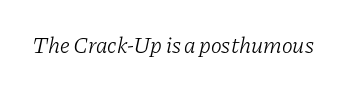
Q: Is the text bold? A: No.
Q: Is the text italic (slanted)? A: Yes, it leans right by about 11 degrees.
Q: Is the text underlined? A: No.
Q: Is the spacing between letters normal or unusually wide? A: Normal.
